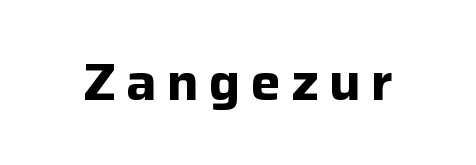
Type without underlining. A sans-serif font was chosen for this passage. Proportional: the letters do not fall into vertical columns. Is the type bold? Yes — the strokes are clearly thick and heavy.
